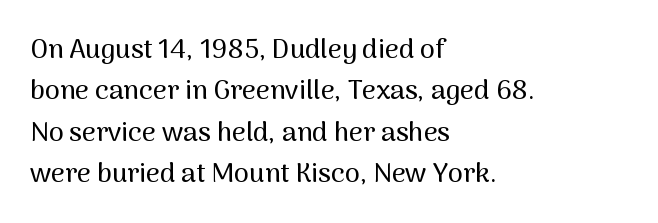
{"italic": "no", "underline": "no", "align": "left", "line_spacing": "normal", "line_spacing_ratio": 1.53, "letter_spacing": "normal", "letter_spacing_em": 0.0, "glyph_px": 27}
